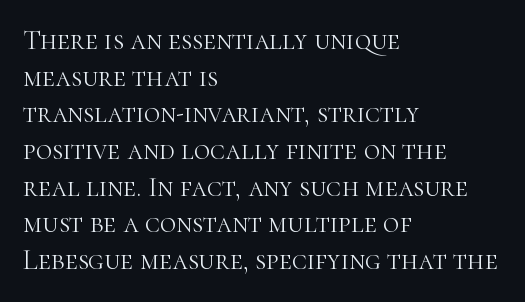
The image shows 28 px light serif type, upright; set left-aligned, normal line spacing (1.31x), normal letter spacing, not underlined; high stroke contrast and a medium x-height.
